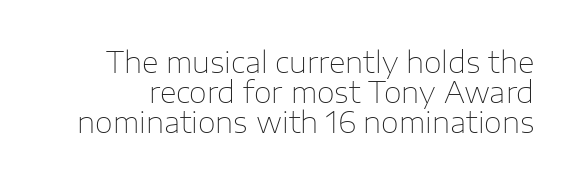
Line spacing here is tight. Looks like regular typesetting: each glyph gets only the width it needs. Quick note: underline off. Upright lettering throughout. This rendering employs a face without finishing strokes, i.e., a sans-serif.
